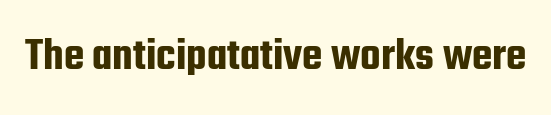
{"serif": "no", "italic": "no", "width": "condensed", "stroke_contrast": "low", "x_height": "medium", "monospaced": "no", "underline": "no", "letter_spacing": "normal", "letter_spacing_em": 0.0, "glyph_px": 47}
